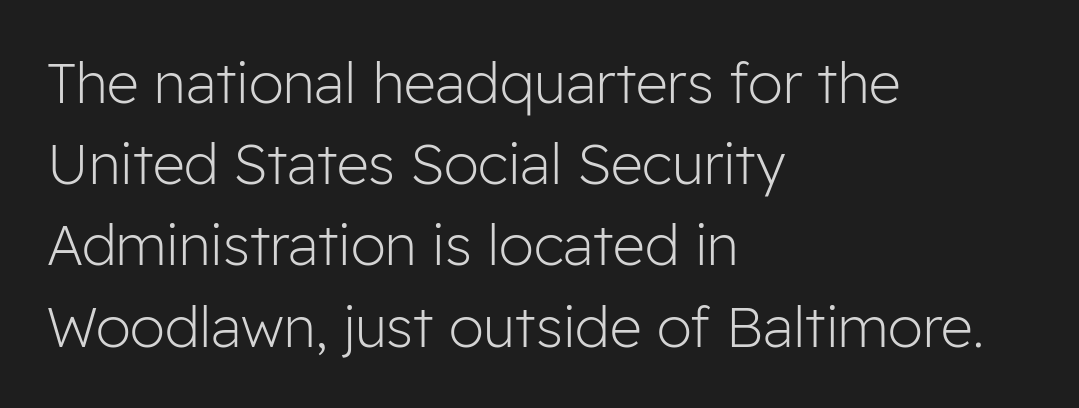
Q: Is the text bold? A: No.
Q: Is the text italic (slanted)? A: No, it is upright.
Q: Is the typeface a serif or a sans-serif typeface? A: Sans-serif.
Q: Is the text underlined? A: No.
Q: How is the paragraph aligned? A: Left-aligned.
Q: Is the spacing between letters normal or unusually wide? A: Normal.
Q: Is the spacing between lines tight, normal or loose? A: Normal.
Q: Width (condensed, normal, or wide)? A: Normal.
Q: Stroke contrast? A: Low.
Q: x-height? A: Medium.
Q: Monospaced? A: No.
